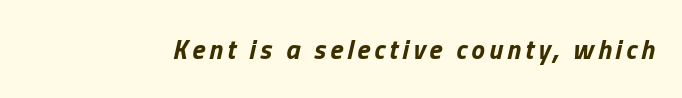
{"italic": "yes", "lean": "right", "slant_degrees": 13, "bold": "yes", "underline": "no", "glyph_px": 27}
